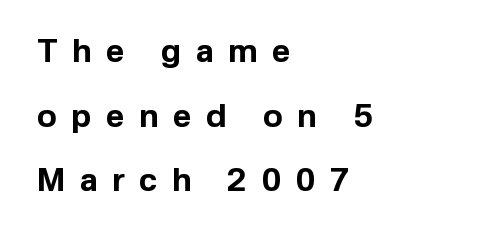
It's the straight-up-and-down kind of type. Alignment: flush left. What kind of face is this? One without serifs — a sans. A typesetter would call this leading open, well beyond the default. The space beneath each line is pristine and unruled. The line texture is sparse and dotted thanks to wide tracking.
